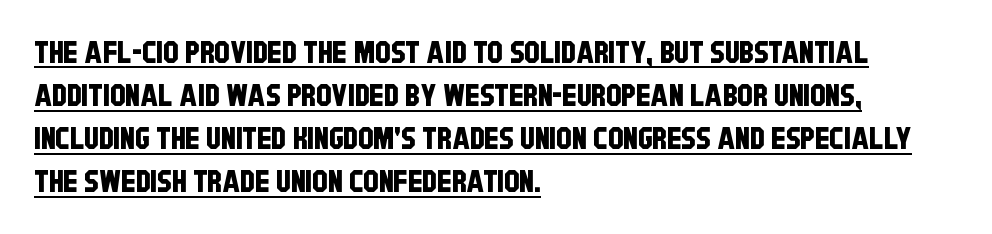
The image shows 31 px condensed sans-serif type; set left-aligned, normal line spacing (1.39x), normal letter spacing, underlined; low stroke contrast and a large x-height.
